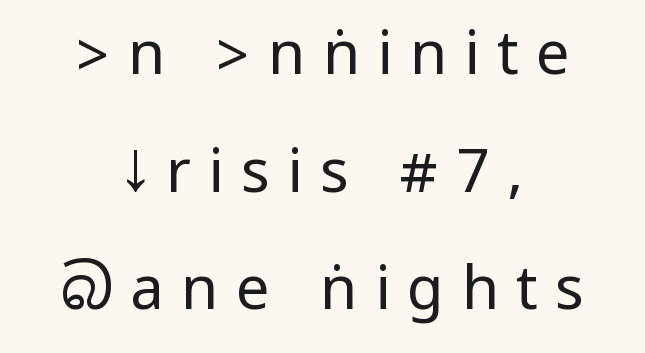
{"serif": "no", "italic": "no", "bold": "no", "weight": "regular", "width": "condensed", "stroke_contrast": "low", "underline": "no", "align": "center", "line_spacing": "loose", "line_spacing_ratio": 1.96, "letter_spacing": "wide", "letter_spacing_em": 0.29, "glyph_px": 60}
